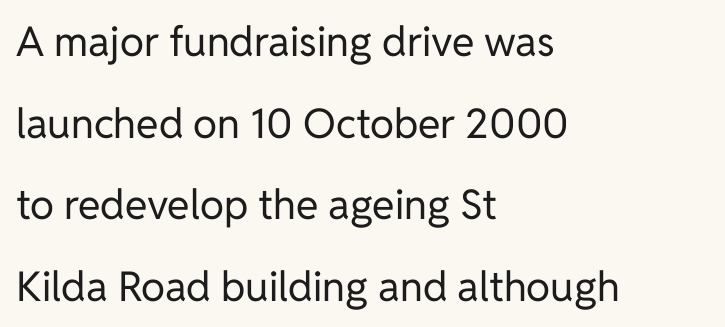
Here the designer chose a conventional face with non-uniform glyph widths. Caption: standard tracking, unaltered. No italicization has been applied; the sample stays upright. Visually the block forms a straight wall on the left and a jagged coastline on the right. The zone under the glyphs is completely vacant. Each stroke keeps to a modest, everyday thickness or less.
